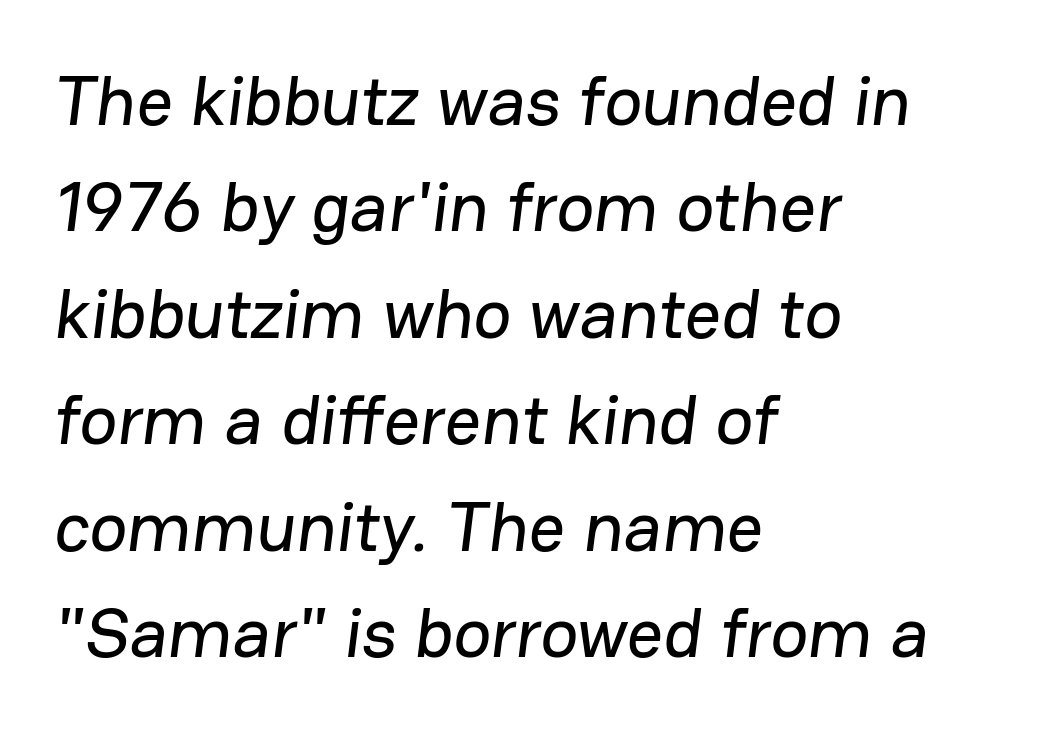
Q: Is the typeface a serif or a sans-serif typeface? A: Sans-serif.
Q: Is the text underlined? A: No.
Q: How is the paragraph aligned? A: Left-aligned.
Q: Is the spacing between letters normal or unusually wide? A: Normal.
Q: Is the spacing between lines tight, normal or loose? A: Normal.
Q: Width (condensed, normal, or wide)? A: Normal.
Q: Stroke contrast? A: Low.
Q: x-height? A: Medium.
Q: Monospaced? A: No.
